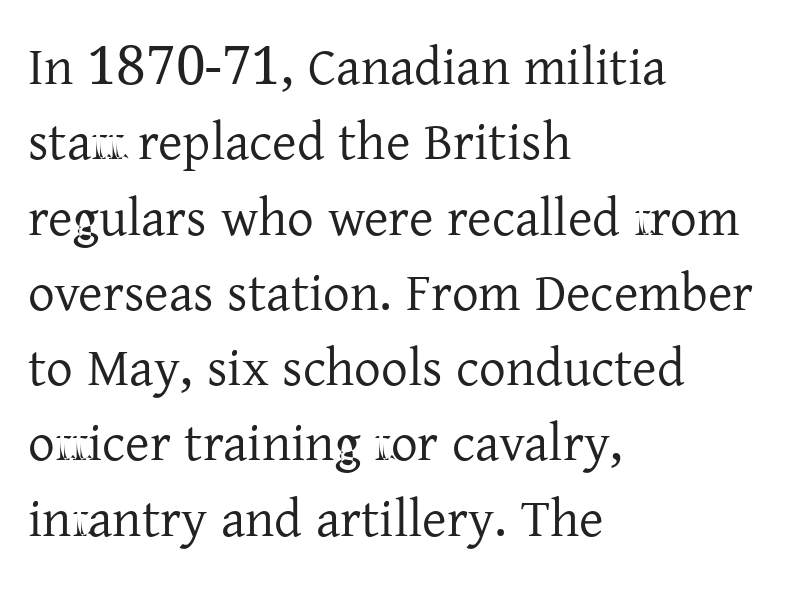
Alignment: flush left. Is this a heavy cut? Hardly; it is regular or lighter. No italicization has been applied; the sample stays upright. Each letter keeps its own natural width here, so spacing adapts to shape.
